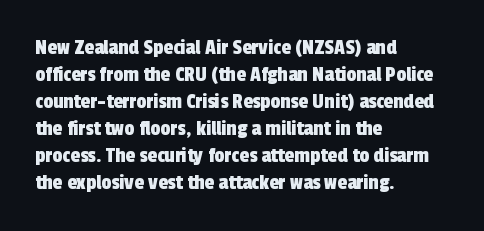
The image shows 22 px text type; set left-aligned, line spacing 1.23x, normal letter spacing, not underlined.
